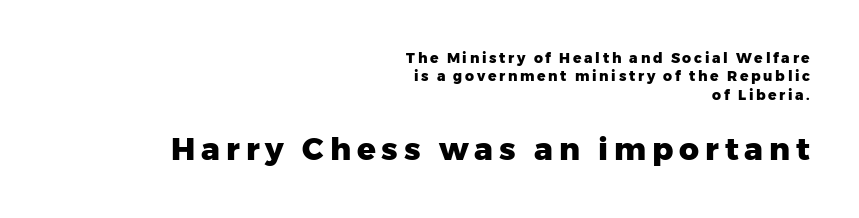
Q: Is the text bold? A: Yes.
Q: Is the text italic (slanted)? A: No, it is upright.
Q: Is the typeface a serif or a sans-serif typeface? A: Sans-serif.
Q: Is the text underlined? A: No.
Q: How is the paragraph aligned? A: Right-aligned.
Q: Is the spacing between lines tight, normal or loose? A: Normal.
Q: Which block of text is set in a larger size, the first (top) or the second (bottom)? A: The second (bottom) one.
Q: Width (condensed, normal, or wide)? A: Normal.
Q: Stroke contrast? A: Low.
Q: x-height? A: Medium.
Q: Monospaced? A: No.
